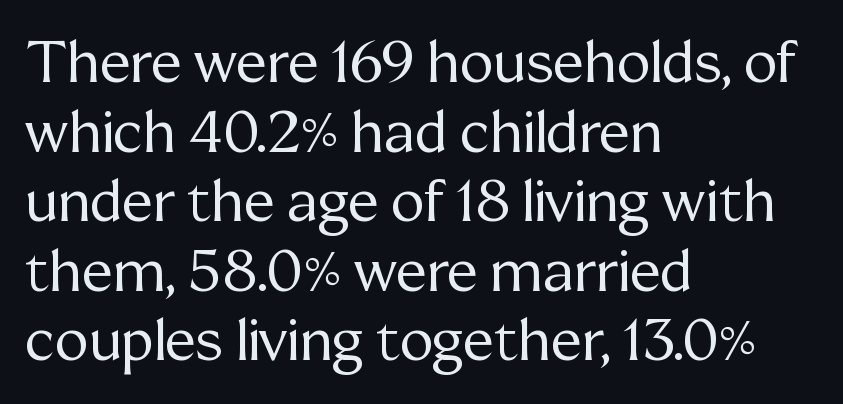
Q: Is the text bold? A: No.
Q: Is the text italic (slanted)? A: No, it is upright.
Q: Is the typeface a serif or a sans-serif typeface? A: Serif.
Q: Is the text underlined? A: No.
Q: How is the paragraph aligned? A: Left-aligned.
Q: Is the spacing between letters normal or unusually wide? A: Normal.
Q: Width (condensed, normal, or wide)? A: Normal.
Q: Stroke contrast? A: Medium.
Q: x-height? A: Medium.
Q: Monospaced? A: No.
